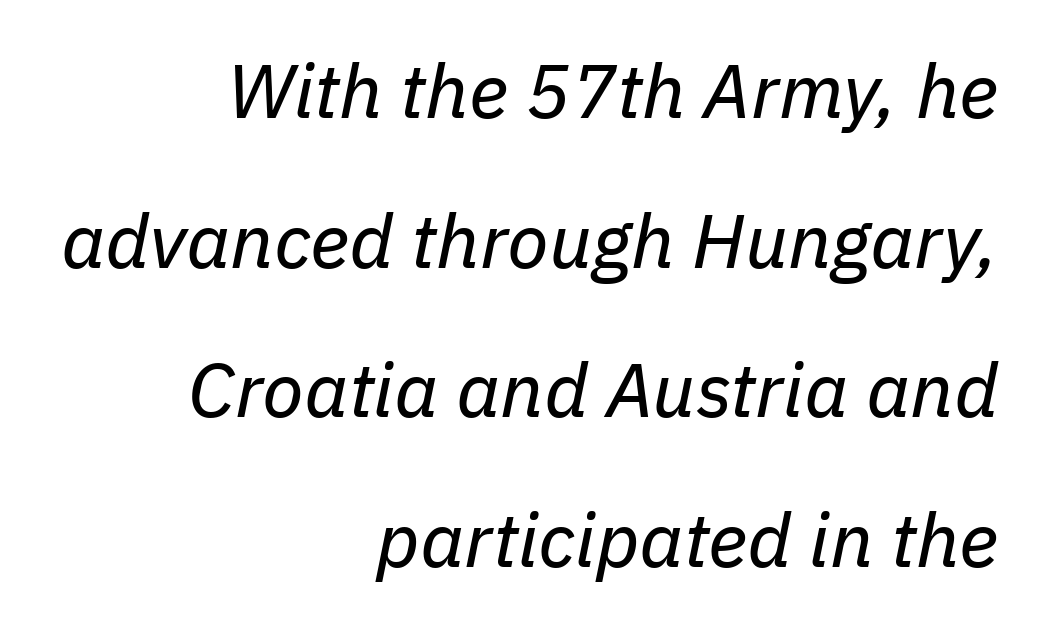
{"italic": "yes", "lean": "right", "slant_degrees": 11, "bold": "no", "weight": "regular", "width": "normal", "stroke_contrast": "low", "x_height": "medium", "monospaced": "no", "underline": "no", "align": "right", "line_spacing": "loose", "line_spacing_ratio": 1.97, "letter_spacing": "normal", "letter_spacing_em": 0.0, "glyph_px": 76}
